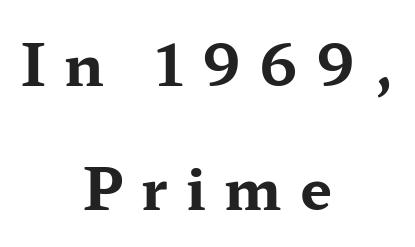
Q: Is the text bold? A: Yes.
Q: Is the text italic (slanted)? A: No, it is upright.
Q: Is the typeface a serif or a sans-serif typeface? A: Serif.
Q: Is the text underlined? A: No.
Q: How is the paragraph aligned? A: Centered.
Q: Is the spacing between letters normal or unusually wide? A: Unusually wide.
Q: Is the spacing between lines tight, normal or loose? A: Loose.
Q: Width (condensed, normal, or wide)? A: Wide.
Q: Stroke contrast? A: Medium.
Q: x-height? A: Medium.
Q: Monospaced? A: No.
